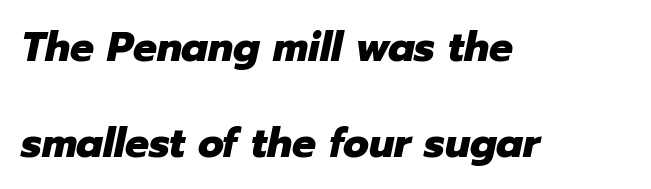
The block of text is sparse from top to bottom, with ample space between rows. Set as a true bold cut, around the 700 mark. The lines in this sample share a left origin and differ only in where they stop. The glyphs look as if they've been sheared to an angle.
